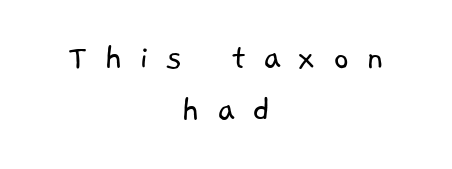
The image shows 39 px light sans-serif type; set centered, normal line spacing (1.34x), unusually wide letter spacing (+0.43 em), not underlined; low stroke contrast and a medium x-height.
